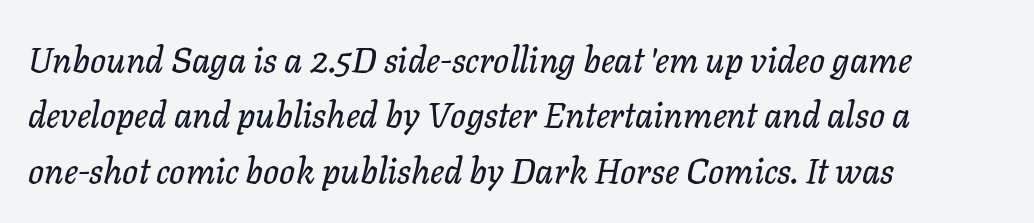
The image shows 35 px text type, italic (leaning right); set left-aligned, normal line spacing (1.58x), normal letter spacing, not underlined; low stroke contrast and a medium x-height.
